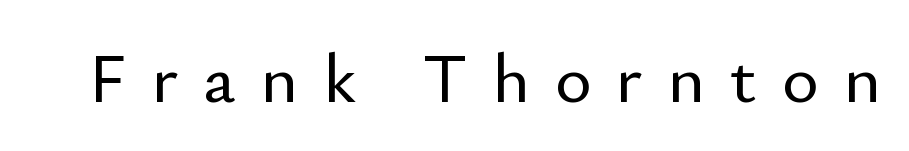
Q: Is the text italic (slanted)? A: No, it is upright.
Q: Is the typeface a serif or a sans-serif typeface? A: Sans-serif.
Q: Is the text underlined? A: No.
Q: Is the spacing between letters normal or unusually wide? A: Unusually wide.
Q: Width (condensed, normal, or wide)? A: Normal.
Q: Stroke contrast? A: Low.
Q: x-height? A: Small.
Q: Monospaced? A: No.
